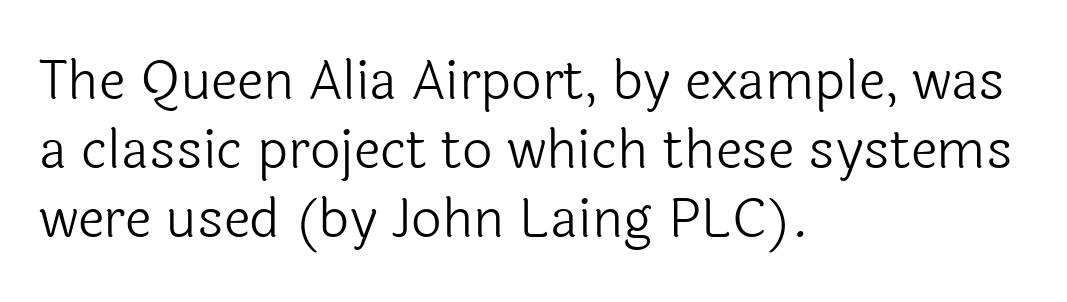
The image shows 54 px light sans-serif type, upright; set left-aligned, normal line spacing (1.28x), normal letter spacing, not underlined; a medium x-height.
